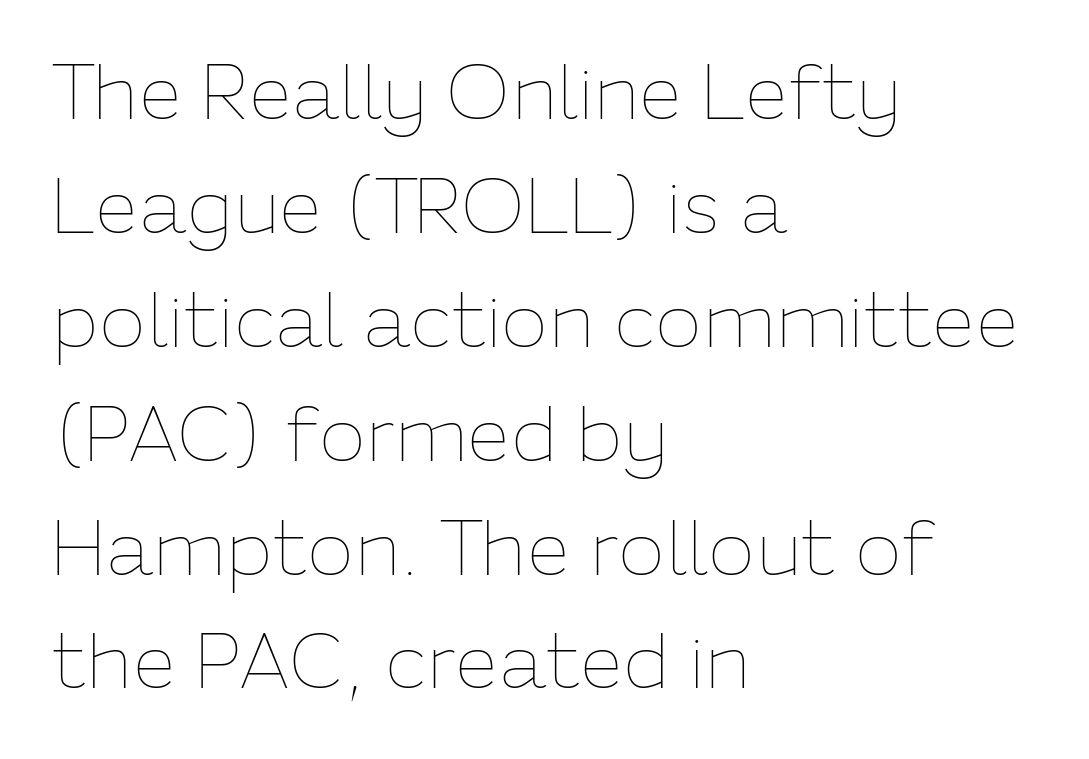
The image shows 78 px thin type, upright; set left-aligned, normal line spacing (1.46x), normal letter spacing, not underlined; low stroke contrast and a medium x-height.
